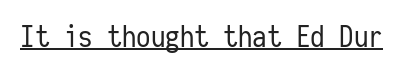
Underlined type. The letters look calm and open, with moderate or lighter stems. No extra tracking has been applied to these lines. Typographically, this falls in the sans-serif category. This is roman type, the default non-slanted kind.
